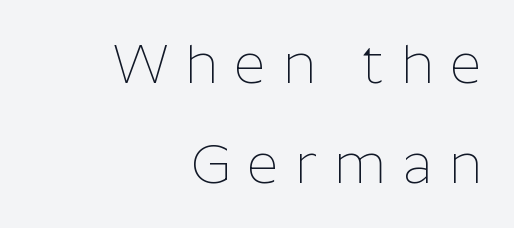
{"serif": "no", "italic": "no", "bold": "no", "weight": "thin", "width": "normal", "stroke_contrast": "low", "x_height": "medium", "monospaced": "no", "underline": "no", "align": "right", "line_spacing_ratio": 1.81, "letter_spacing": "wide", "letter_spacing_em": 0.3, "glyph_px": 55}
